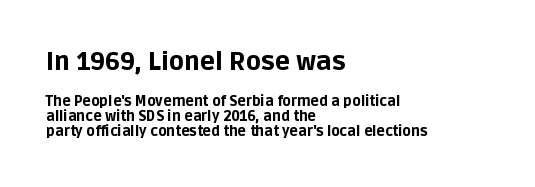
The passage shown stacks its lines with hardly any gap. Reading down the block, your eye returns to a fixed left position each line. Chunky letters — that's bold for sure. Anything drawn beneath the words? Only blank space. Look at the glyph heights: the upper group is clearly the bigger setting. The face used here is rendered with its standard letterfit.
